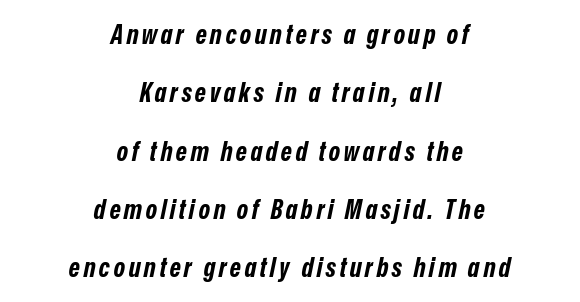
The image shows 27 px bold type, italic (leaning right); set centered, loose line spacing (2.16x), not underlined.
